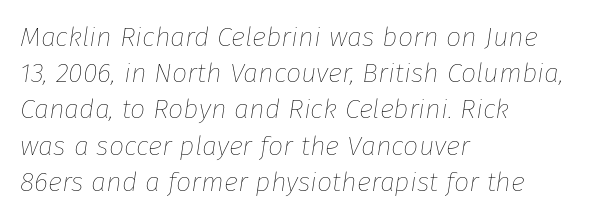
The image shows 27 px text type, italic (leaning right); set left-aligned, normal line spacing (1.34x), normal letter spacing, not underlined.
